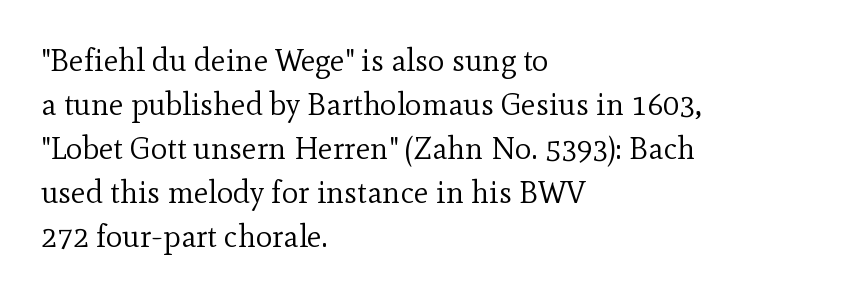
A classic flush-left, rag-right setting is used for this passage. This rendering features lettering with no underline. Caption: standard tracking, unaltered. Check where the strokes stop: tiny serifs finish them off. Summary of weight: not heavy and not bold. Regular leading.
